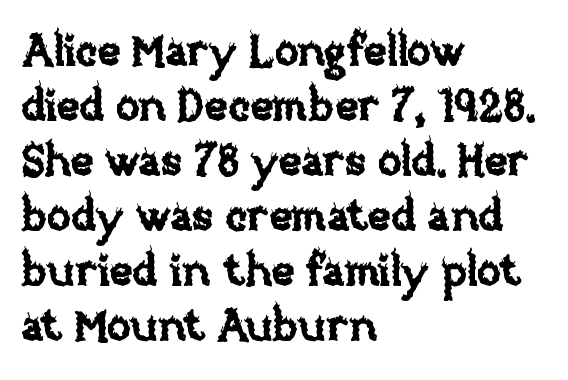
Summary of vertical rhythm: regular, with standard interline spacing. Character widths vary here, with narrow letters taking less room than wide ones. A roman cut, with each character standing at attention. Clear beneath every line of the passage. Nothing unusual about the tracking: characters are spaced as the font intends. The text block is weighted toward the left margin, trailing off unevenly rightward.
